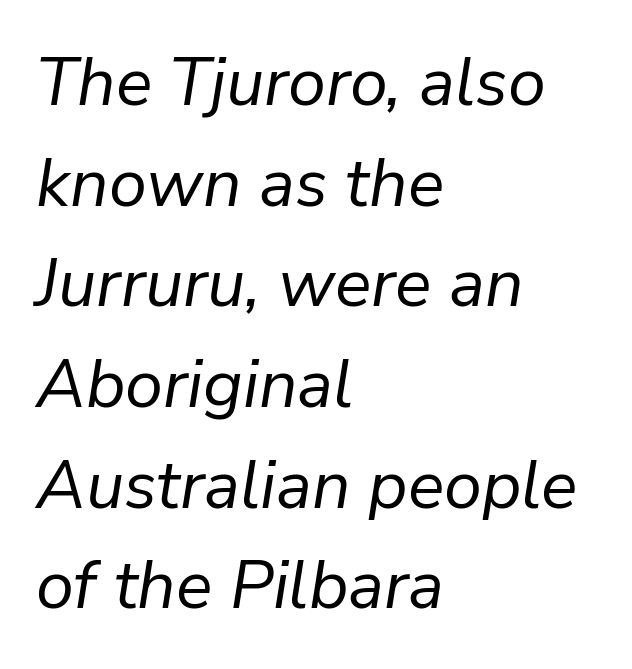
Line spacing here is normal. There is no visible air inserted between adjacent glyphs. These lines were composed using italics. Do the characters align in a grid? No, the font is proportional. The rendering anchors every line to the left-hand side.
